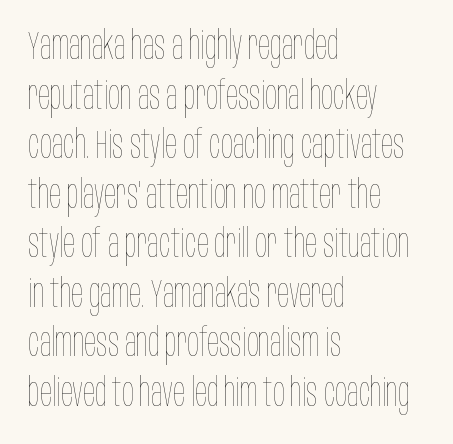
The image shows 39 px thin, condensed type, upright; set left-aligned, normal line spacing (1.27x), normal letter spacing, not underlined; low stroke contrast and a large x-height.
